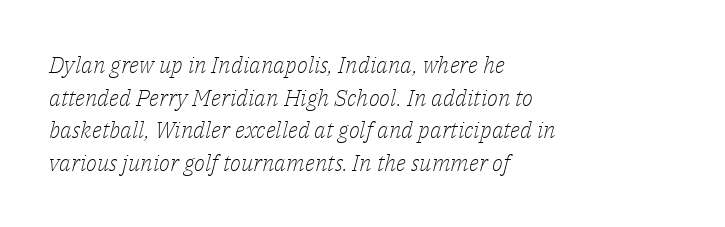
These lines stack with their left ends in a neat column. Counters stay open thanks to moderate or lighter strokes. No word sits above an underline. Rendered with sloped, italic letterforms.
